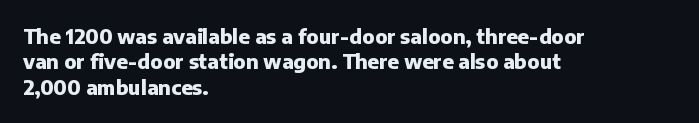
{"italic": "no", "bold": "yes", "underline": "no", "align": "left", "line_spacing": "normal", "line_spacing_ratio": 1.27, "letter_spacing": "normal", "letter_spacing_em": 0.0, "glyph_px": 20}
